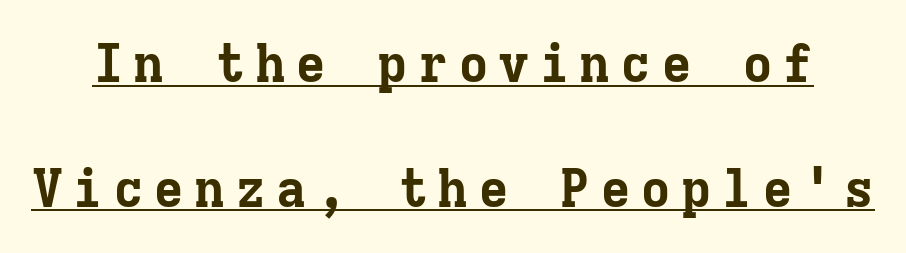
Underline: present. The type family on display is of the serif kind. Weight check: bold — yes, fully. Is this a fixed-width face? Yes — each glyph sits in an identical cell. You can tell it's not italic because the verticals are truly vertical. One glance says open: line gaps are wider than usual.
